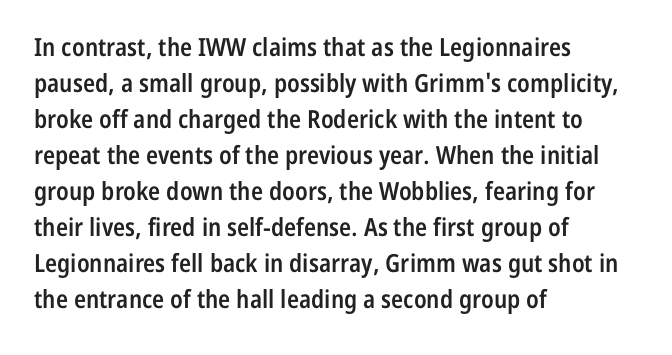
Q: Is the text bold? A: Semi-bold.
Q: Is the text italic (slanted)? A: No, it is upright.
Q: Is the text underlined? A: No.
Q: How is the paragraph aligned? A: Left-aligned.
Q: Is the spacing between letters normal or unusually wide? A: Normal.
Q: Is the spacing between lines tight, normal or loose? A: Normal.
